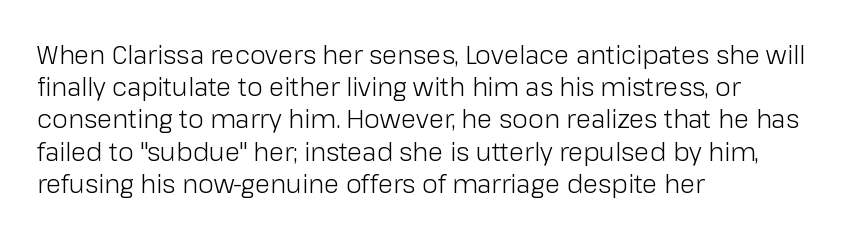
These lines keep a tight, regular rhythm from letter to letter. This sample is left-justified, so line endings fall wherever the words run out. The space between consecutive lines is moderate. Do the letters lean? They stand straight. The passage shown is not underscored anywhere. Stems and bowls with no extra thickness — not bold.
